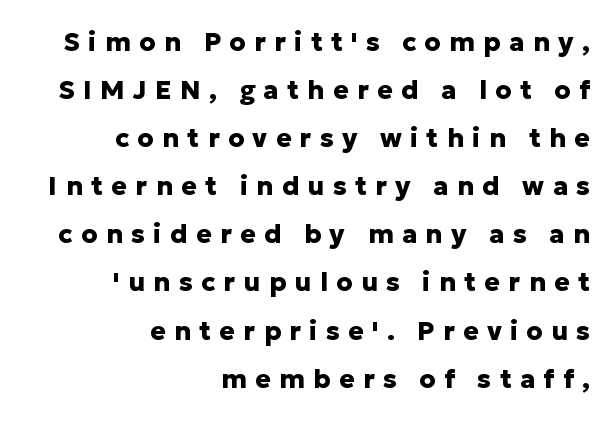
{"italic": "no", "bold": "yes", "underline": "no", "align": "right", "line_spacing_ratio": 1.85, "letter_spacing": "wide", "letter_spacing_em": 0.32, "glyph_px": 26}
